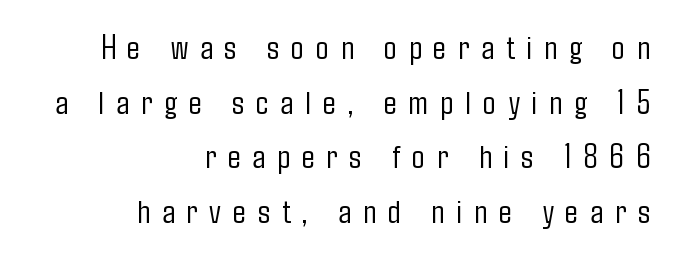
Horizontal alignment here is rightward, an uncommon choice for prose. Beneath every word, the page is bare. The designer left line spacing at the default. This sample has the flowing, uneven cadence of proportional lettering. Spacing between characters has been opened up far beyond the box default. No feet cap the strokes, marking this as sans-serif type.
